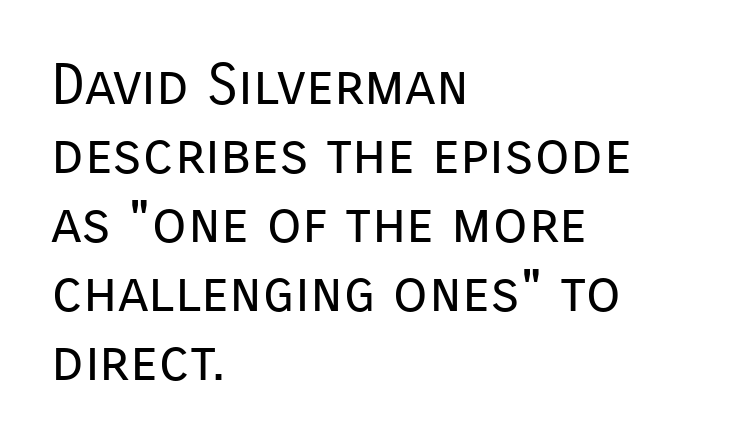
The image shows 57 px regular-weight sans-serif type, upright; set left-aligned, line spacing 1.21x, normal letter spacing, not underlined; low stroke contrast and a medium x-height.
